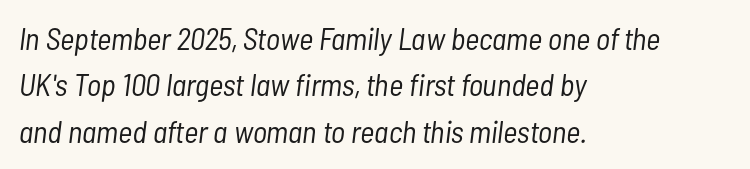
{"italic": "yes", "lean": "right", "slant_degrees": 7, "bold": "no", "weight": "light", "width": "condensed", "stroke_contrast": "low", "x_height": "medium", "monospaced": "no", "underline": "no", "align": "left", "line_spacing": "normal", "line_spacing_ratio": 1.5, "letter_spacing": "normal", "letter_spacing_em": 0.0, "glyph_px": 31}
